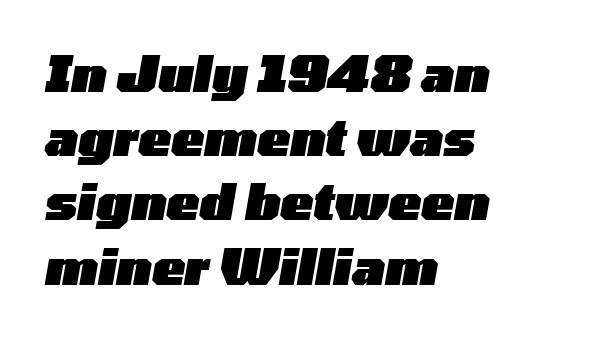
Q: Is the text bold? A: Yes.
Q: Is the text italic (slanted)? A: Yes, it leans right by about 10 degrees.
Q: Is the text underlined? A: No.
Q: How is the paragraph aligned? A: Left-aligned.
Q: Is the spacing between letters normal or unusually wide? A: Normal.
Q: Is the spacing between lines tight, normal or loose? A: Normal.
Q: Width (condensed, normal, or wide)? A: Wide.
Q: Stroke contrast? A: Low.
Q: x-height? A: Medium.
Q: Monospaced? A: No.
